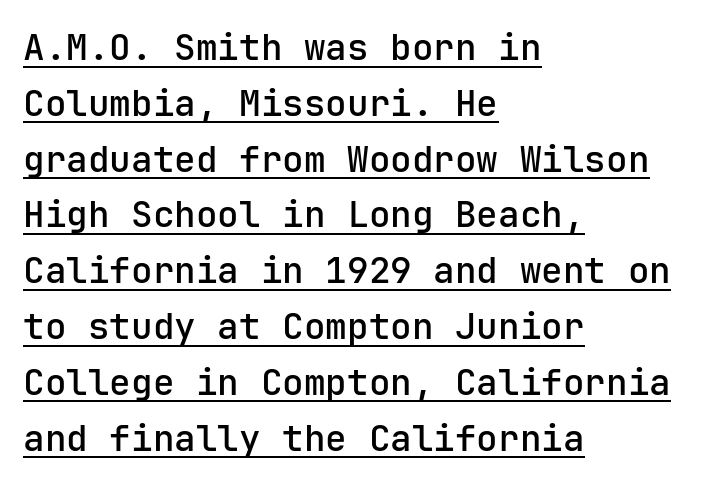
Q: Is the text italic (slanted)? A: No, it is upright.
Q: Is the typeface a serif or a sans-serif typeface? A: Sans-serif.
Q: Is the text underlined? A: Yes.
Q: How is the paragraph aligned? A: Left-aligned.
Q: Is the spacing between letters normal or unusually wide? A: Normal.
Q: Is the spacing between lines tight, normal or loose? A: Normal.
Q: Width (condensed, normal, or wide)? A: Normal.
Q: Stroke contrast? A: Low.
Q: x-height? A: Medium.
Q: Monospaced? A: Yes.
